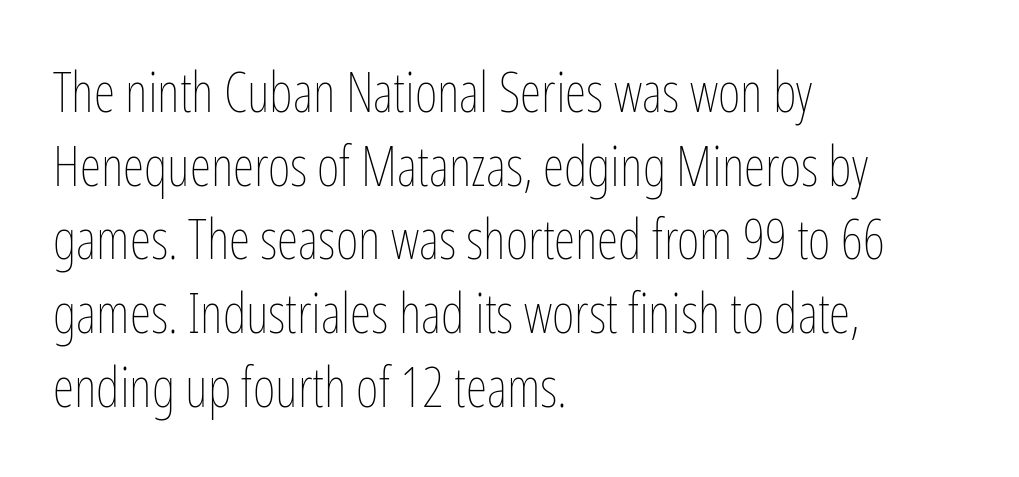
The ragged edge is on the right, which tells us the setting is flush left. The specimen omits any rule beneath the text block's lines. It's the straight-up-and-down kind of type. The font is comparable to plain body text, perhaps lighter.
